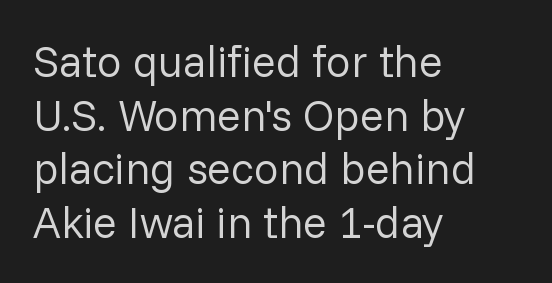
No extra ink here — the face is not bold. Notice how the passage keeps a crisp vertical edge on the left only. These lines are rendered in a variable-pitch font. A bare baseline throughout the passage. A sans-serif font was chosen for this passage. Style check: upright.
